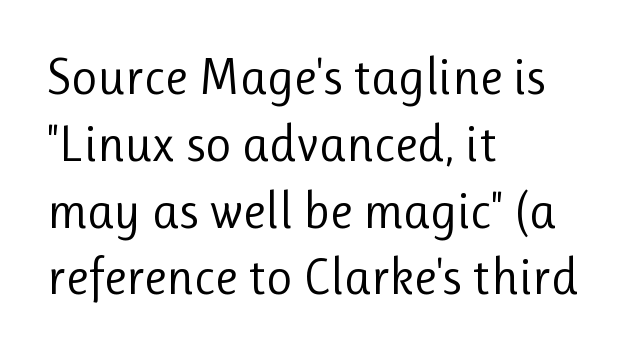
Check the space under the baseline: it is left empty. Each word holds together tightly as a unit, with standard inter-letter gaps. Casual observation: everything's shoved over to the left. The characters are drawn with everyday or finer stroke widths.
